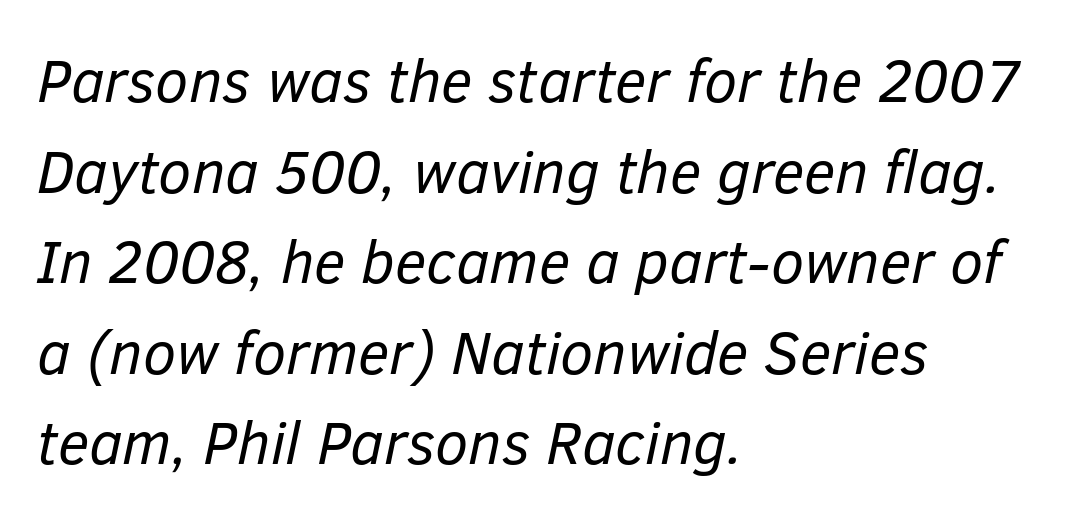
{"italic": "yes", "lean": "right", "slant_degrees": 12, "bold": "no", "weight": "regular", "width": "normal", "stroke_contrast": "low", "x_height": "medium", "monospaced": "no", "underline": "no", "align": "left", "line_spacing": "normal", "line_spacing_ratio": 1.51, "letter_spacing": "normal", "letter_spacing_em": 0.0, "glyph_px": 60}
